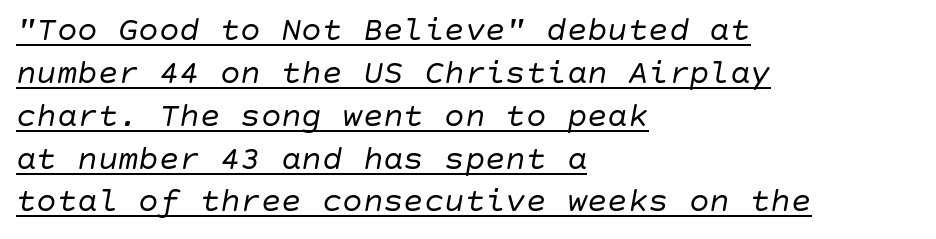
Q: Is the text bold? A: No.
Q: Is the text italic (slanted)? A: Yes, it leans right by about 10 degrees.
Q: Is the text underlined? A: Yes.
Q: How is the paragraph aligned? A: Left-aligned.
Q: Is the spacing between letters normal or unusually wide? A: Normal.
Q: Is the spacing between lines tight, normal or loose? A: Normal.
Q: Width (condensed, normal, or wide)? A: Normal.
Q: Stroke contrast? A: Low.
Q: x-height? A: Large.
